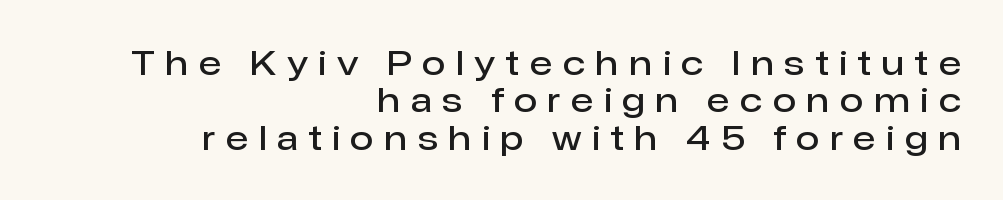
The image shows 34 px semibold sans-serif type, upright; set right-aligned, tight line spacing (1.1x), unusually wide letter spacing (+0.31 em), not underlined; low stroke contrast and a medium x-height.
